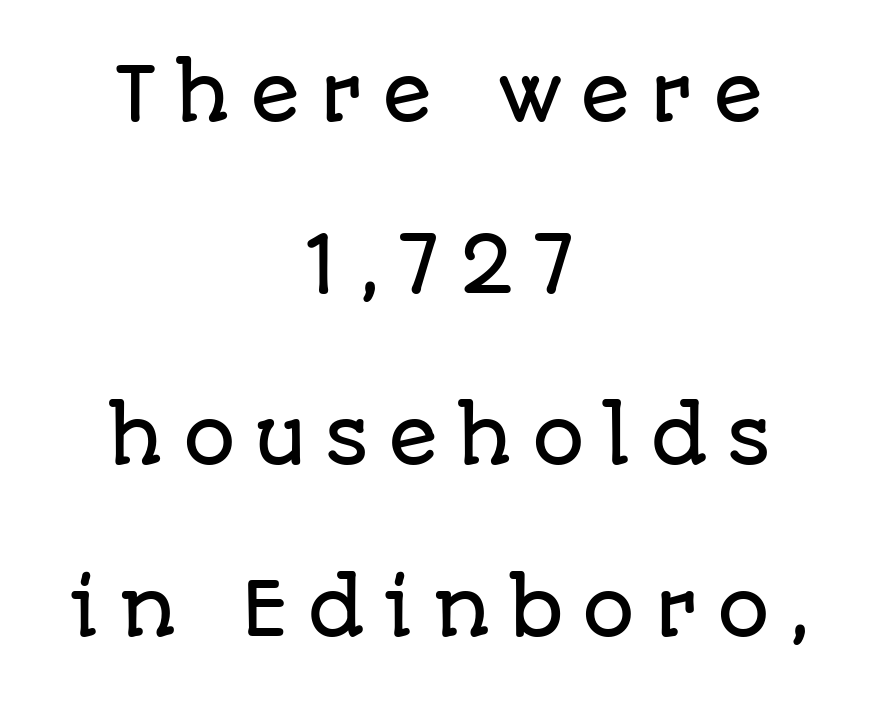
Q: Is the text italic (slanted)? A: No, it is upright.
Q: Is the typeface a serif or a sans-serif typeface? A: Sans-serif.
Q: Is the text underlined? A: No.
Q: How is the paragraph aligned? A: Centered.
Q: Is the spacing between letters normal or unusually wide? A: Unusually wide.
Q: Is the spacing between lines tight, normal or loose? A: Loose.
Q: Width (condensed, normal, or wide)? A: Normal.
Q: Stroke contrast? A: Low.
Q: x-height? A: Large.
Q: Monospaced? A: No.
